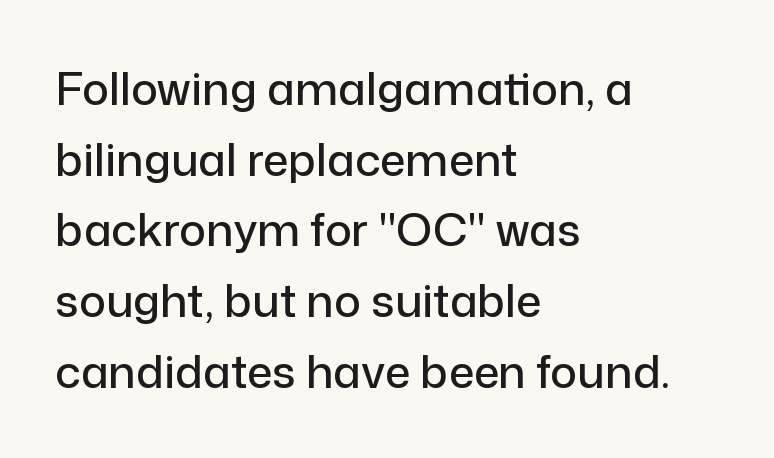
{"serif": "no", "italic": "no", "width": "normal", "stroke_contrast": "low", "x_height": "medium", "monospaced": "no", "underline": "no", "align": "left", "line_spacing": "normal", "line_spacing_ratio": 1.57, "letter_spacing": "normal", "letter_spacing_em": 0.0, "glyph_px": 45}
